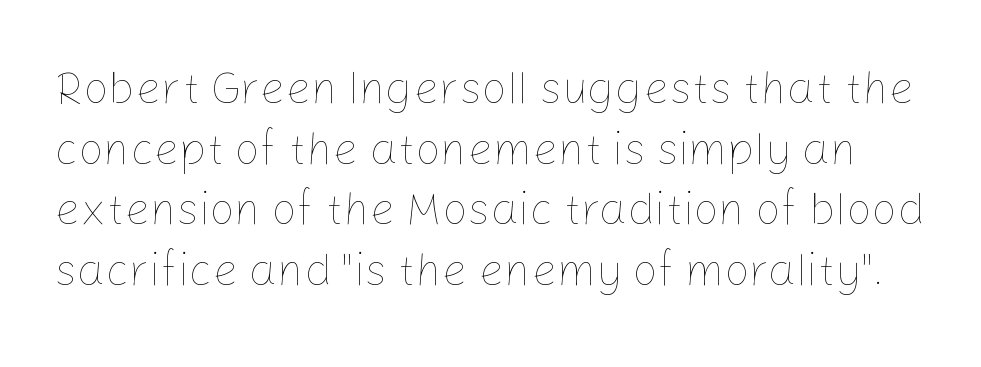
The image shows 45 px thin type, upright; set normal line spacing (1.35x), normal letter spacing, not underlined; low stroke contrast and a medium x-height.
